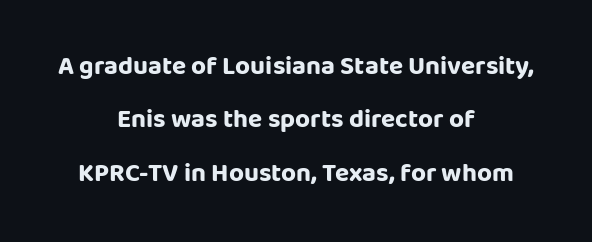
The image shows 26 px bold type, upright; set centered, loose line spacing (2.05x), normal letter spacing, not underlined.
